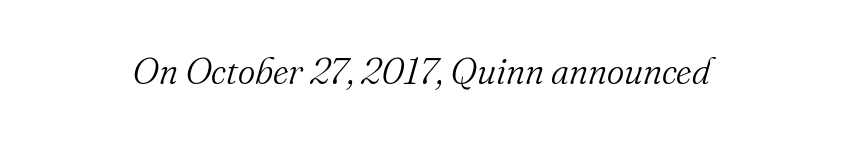
Q: Is the text bold? A: No.
Q: Is the text italic (slanted)? A: Yes, it leans right by about 16 degrees.
Q: Is the typeface a serif or a sans-serif typeface? A: Serif.
Q: Is the text underlined? A: No.
Q: Is the spacing between letters normal or unusually wide? A: Normal.
Q: Width (condensed, normal, or wide)? A: Normal.
Q: Stroke contrast? A: Medium.
Q: x-height? A: Small.
Q: Monospaced? A: No.
